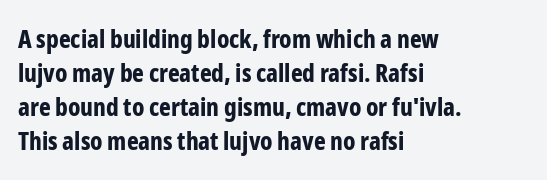
Just letters on the line, the space beneath them empty. No italicization has been applied; the sample stays upright. The rows are spaced the way most documents space them. The glyphs have the mass of a bold cut. Look at the tracking — it's just the regular setting, nothing added. Each line starts at the same left margin while the right side varies.
